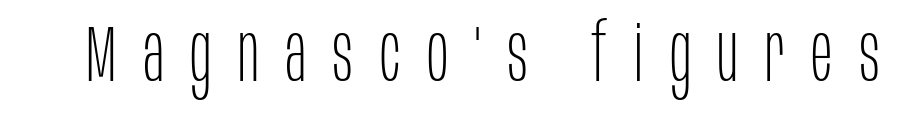
Q: Is the text bold? A: No.
Q: Is the text italic (slanted)? A: No, it is upright.
Q: Is the typeface a serif or a sans-serif typeface? A: Sans-serif.
Q: Is the text underlined? A: No.
Q: Is the spacing between letters normal or unusually wide? A: Unusually wide.
Q: Width (condensed, normal, or wide)? A: Condensed.
Q: Stroke contrast? A: Low.
Q: x-height? A: Large.
Q: Monospaced? A: No.
